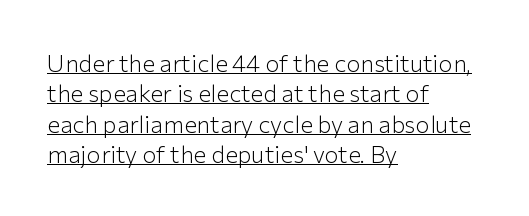
The image shows 24 px text type, upright; set left-aligned, normal line spacing (1.27x), normal letter spacing, underlined.
